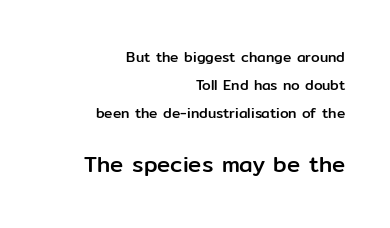
{"italic": "no", "underline": "no", "align": "right", "line_spacing": "loose", "line_spacing_ratio": 1.99, "letter_spacing": "normal", "letter_spacing_em": 0.0, "larger_block": "second", "size_ratio": 1.57, "glyph_px": 22}
